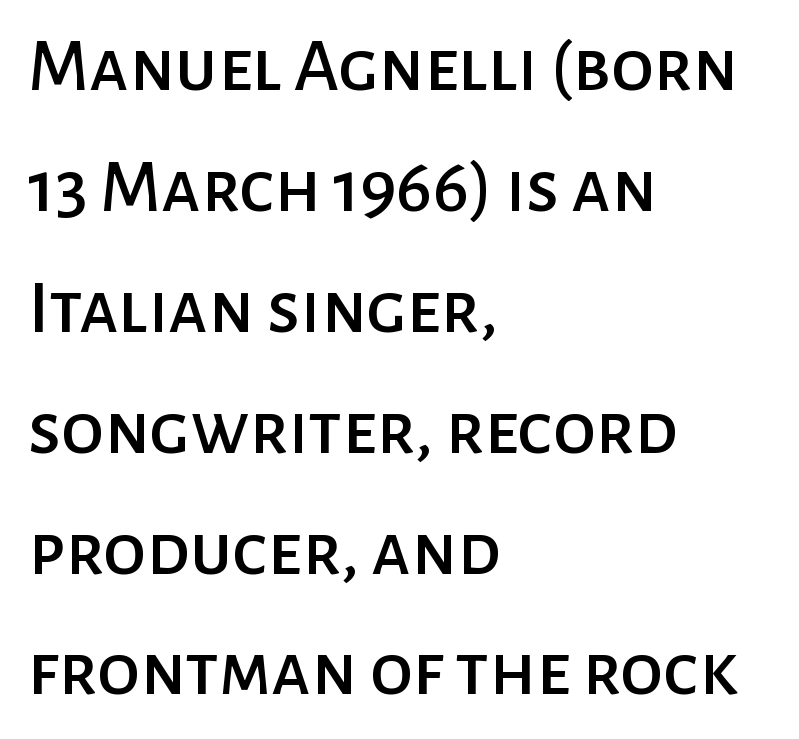
{"serif": "no", "italic": "no", "width": "normal", "stroke_contrast": "low", "x_height": "medium", "monospaced": "no", "underline": "no", "align": "left", "line_spacing": "normal", "line_spacing_ratio": 1.57, "letter_spacing": "normal", "letter_spacing_em": 0.0, "glyph_px": 77}
